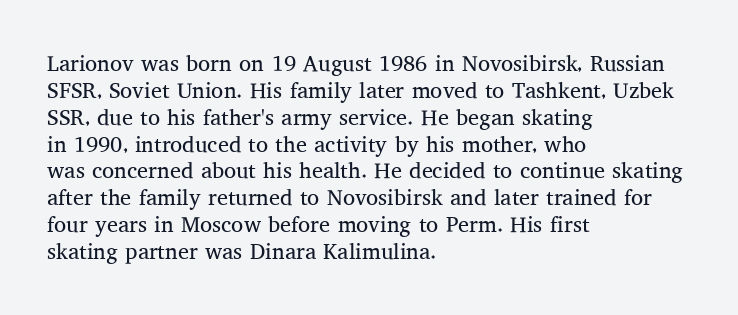
{"italic": "no", "bold": "no", "underline": "no", "align": "left", "line_spacing_ratio": 1.22, "letter_spacing": "normal", "letter_spacing_em": 0.0, "glyph_px": 22}
